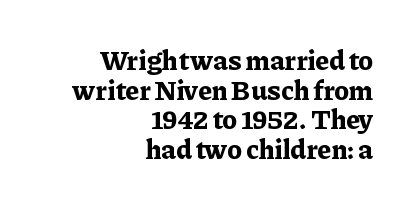
Q: Is the text bold? A: Yes.
Q: Is the text italic (slanted)? A: No, it is upright.
Q: Is the typeface a serif or a sans-serif typeface? A: Serif.
Q: Is the text underlined? A: No.
Q: How is the paragraph aligned? A: Right-aligned.
Q: Is the spacing between letters normal or unusually wide? A: Normal.
Q: Is the spacing between lines tight, normal or loose? A: Tight.
Q: Width (condensed, normal, or wide)? A: Normal.
Q: Stroke contrast? A: Low.
Q: x-height? A: Medium.
Q: Monospaced? A: No.
